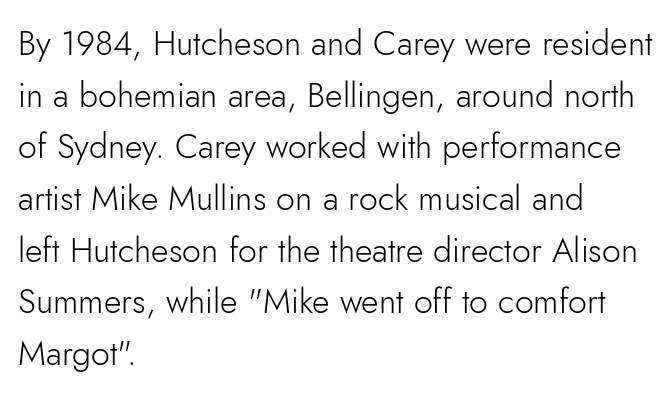
{"serif": "no", "italic": "no", "bold": "no", "weight": "light", "width": "normal", "stroke_contrast": "low", "x_height": "small", "monospaced": "no", "underline": "no", "align": "left", "line_spacing": "normal", "line_spacing_ratio": 1.52, "letter_spacing": "normal", "letter_spacing_em": 0.0, "glyph_px": 34}
